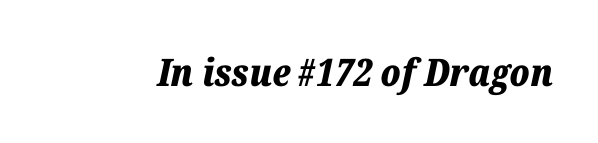
{"italic": "yes", "lean": "right", "slant_degrees": 12, "bold": "yes", "weight": "bold", "width": "normal", "stroke_contrast": "low", "x_height": "medium", "monospaced": "no", "underline": "no", "letter_spacing": "normal", "letter_spacing_em": 0.0, "glyph_px": 38}
